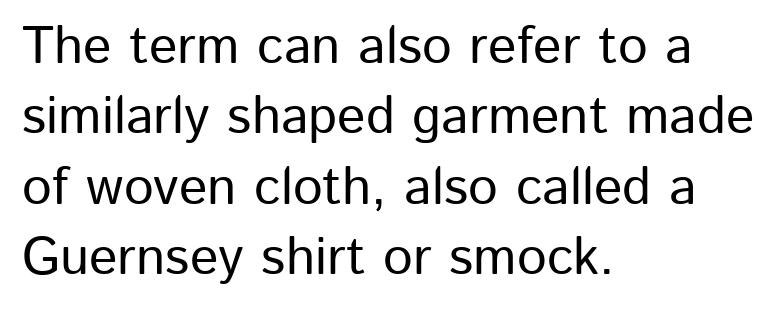
Q: Is the text italic (slanted)? A: No, it is upright.
Q: Is the typeface a serif or a sans-serif typeface? A: Sans-serif.
Q: Is the text underlined? A: No.
Q: How is the paragraph aligned? A: Left-aligned.
Q: Is the spacing between letters normal or unusually wide? A: Normal.
Q: Is the spacing between lines tight, normal or loose? A: Normal.
Q: Width (condensed, normal, or wide)? A: Normal.
Q: Stroke contrast? A: Low.
Q: x-height? A: Medium.
Q: Monospaced? A: No.
